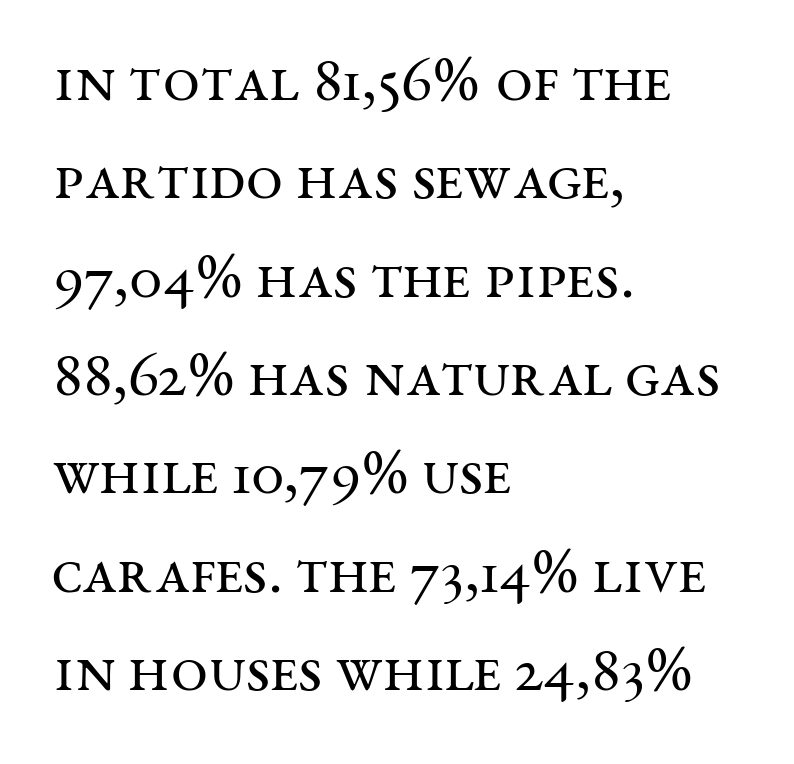
The image shows 66 px regular-weight, wide serif type, upright; set left-aligned, normal line spacing (1.49x), normal letter spacing, not underlined; medium stroke contrast and a large x-height.
